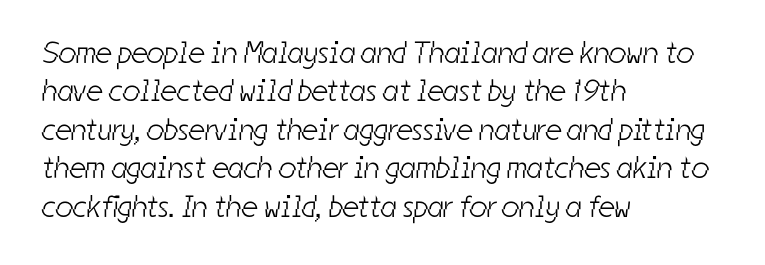
{"serif": "no", "bold": "no", "weight": "light", "width": "condensed", "stroke_contrast": "low", "x_height": "medium", "monospaced": "no", "underline": "no", "align": "left", "line_spacing_ratio": 1.24, "letter_spacing": "normal", "letter_spacing_em": 0.0, "glyph_px": 31}
